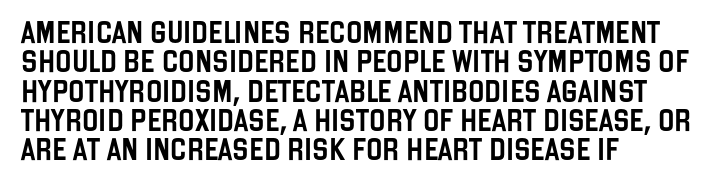
{"italic": "no", "underline": "no", "align": "left", "line_spacing": "normal", "line_spacing_ratio": 1.33, "letter_spacing": "normal", "letter_spacing_em": 0.0, "glyph_px": 22}
